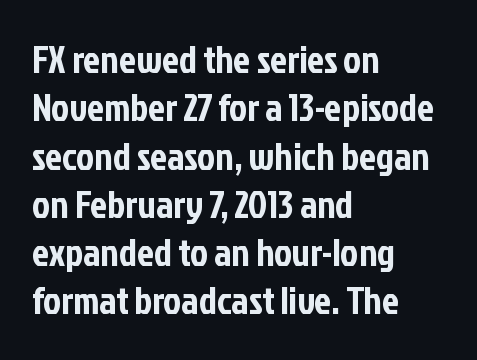
Q: Is the text italic (slanted)? A: No, it is upright.
Q: Is the typeface a serif or a sans-serif typeface? A: Sans-serif.
Q: Is the text underlined? A: No.
Q: How is the paragraph aligned? A: Left-aligned.
Q: Is the spacing between letters normal or unusually wide? A: Normal.
Q: Is the spacing between lines tight, normal or loose? A: Normal.
Q: Width (condensed, normal, or wide)? A: Condensed.
Q: Stroke contrast? A: Low.
Q: x-height? A: Medium.
Q: Monospaced? A: No.
